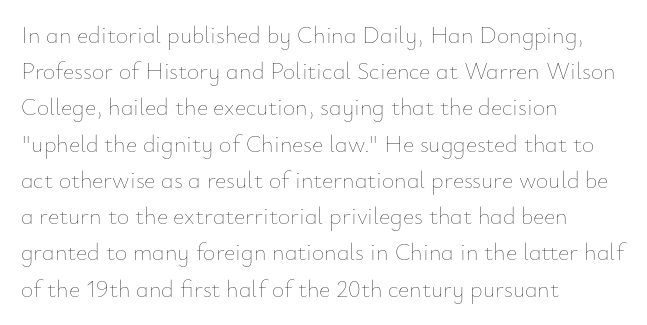
Q: Is the text bold? A: No.
Q: Is the text italic (slanted)? A: No, it is upright.
Q: Is the text underlined? A: No.
Q: How is the paragraph aligned? A: Left-aligned.
Q: Is the spacing between letters normal or unusually wide? A: Normal.
Q: Is the spacing between lines tight, normal or loose? A: Normal.
